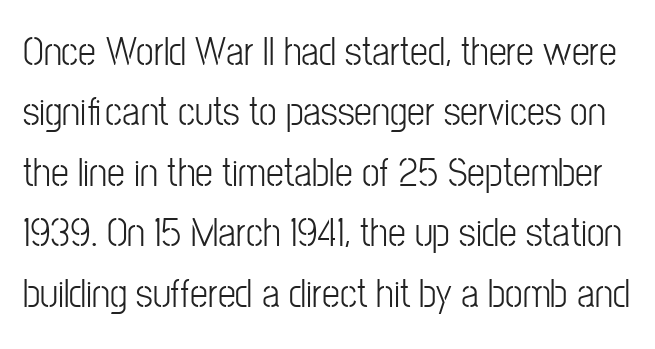
A typesetter would call this leading conventional body-copy spacing. Just letters on the line, the space beneath them empty. The passage shown is typed in a proportional face where columns would drift. Stroke mass is kept to a normal reading level or below. The type is set solid horizontally, with unmodified tracking. These lines were composed using upright roman letters.
